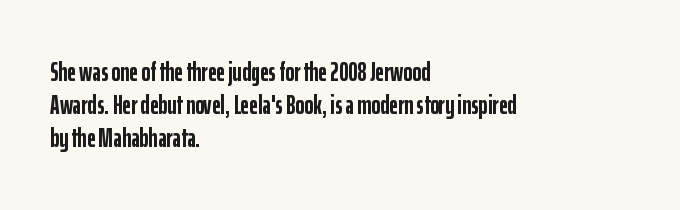
There is no visible air inserted between adjacent glyphs. In terms of weight, the rendering is a true, heavy bold. Visually the block forms a straight wall on the left and a jagged coastline on the right. Lines of text with bare space underneath. If you drew a line through each stem, it would be perfectly vertical.
